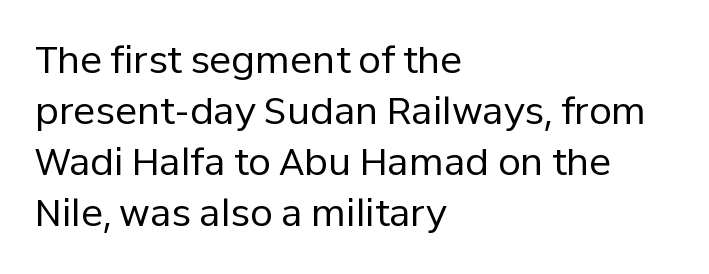
{"serif": "no", "italic": "no", "bold": "no", "weight": "regular", "width": "normal", "stroke_contrast": "low", "x_height": "medium", "monospaced": "no", "underline": "no", "align": "left", "line_spacing": "normal", "line_spacing_ratio": 1.38, "letter_spacing": "normal", "letter_spacing_em": 0.0, "glyph_px": 37}
